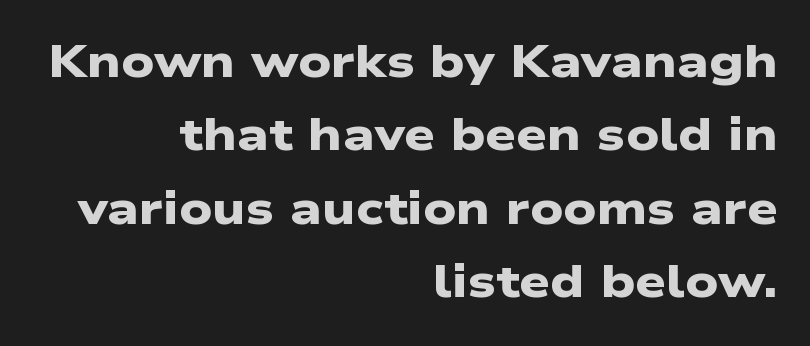
The rendering uses natural spacing where letterforms have individual widths. Students, this is bold: see how much ink each stroke carries. This rendering employs a face without finishing strokes, i.e., a sans-serif. Each row of text sits above clean, open space. Nothing unusual about the tracking: characters are spaced as the font intends.
